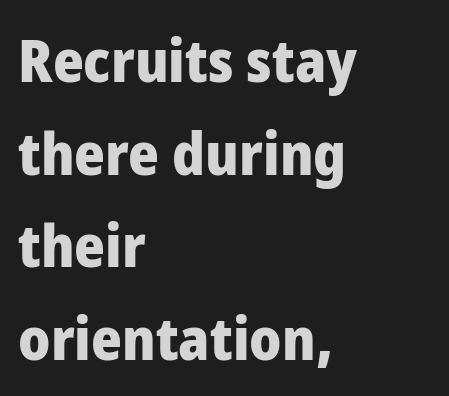
The image shows 59 px heavy sans-serif type, upright; set left-aligned, normal line spacing (1.57x), normal letter spacing, not underlined; low stroke contrast and a medium x-height.
